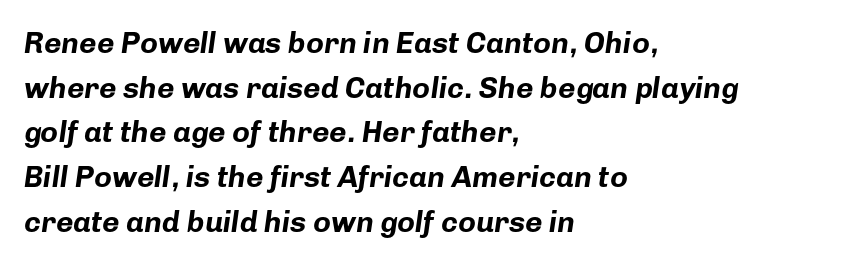
The image shows 30 px bold type, italic (leaning right); set left-aligned, normal line spacing (1.49x), normal letter spacing, not underlined; low stroke contrast and a medium x-height.
